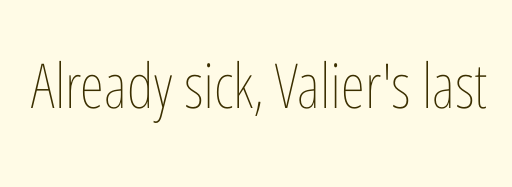
The image shows 62 px thin, condensed type, upright; set normal letter spacing, not underlined; low stroke contrast and a medium x-height.
